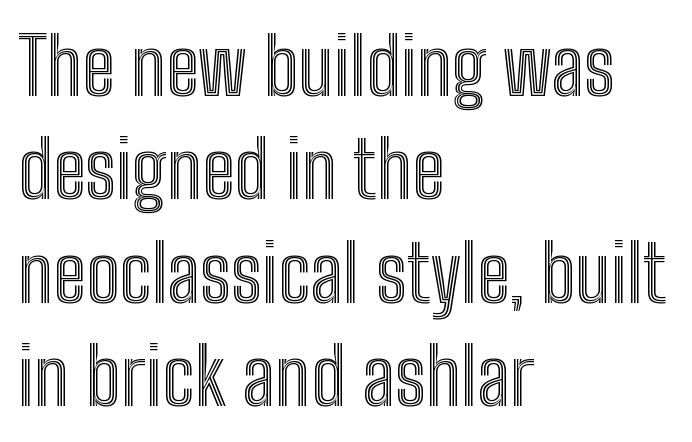
{"italic": "no", "width": "condensed", "x_height": "medium", "monospaced": "no", "underline": "no", "align": "left", "line_spacing": "normal", "line_spacing_ratio": 1.31, "letter_spacing": "normal", "letter_spacing_em": 0.0, "glyph_px": 79}
